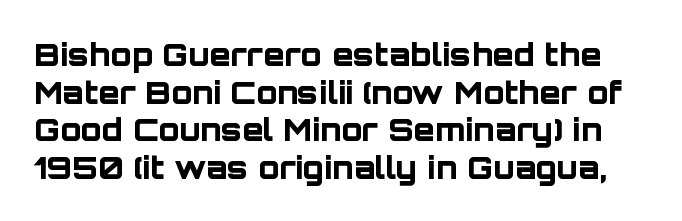
The image shows 31 px bold sans-serif type, upright; set line spacing 1.21x, normal letter spacing, not underlined; low stroke contrast and a large x-height.
